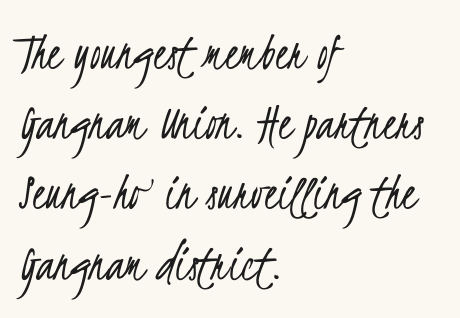
{"serif": "no", "bold": "no", "weight": "light", "width": "condensed", "stroke_contrast": "low", "x_height": "small", "monospaced": "no", "underline": "no", "align": "left", "line_spacing": "normal", "line_spacing_ratio": 1.3, "letter_spacing": "normal", "letter_spacing_em": 0.0, "glyph_px": 54}
